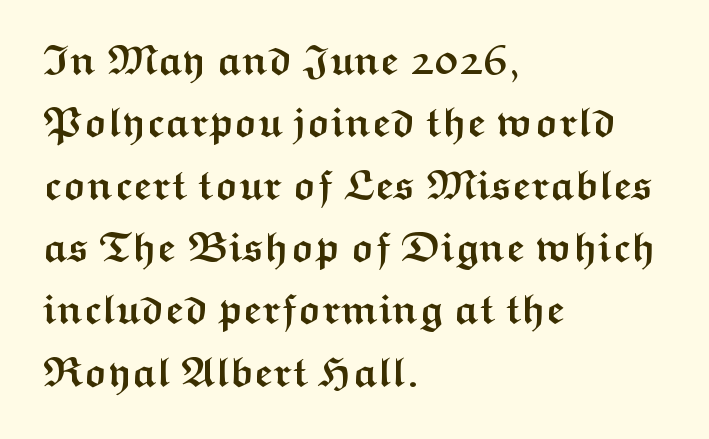
Q: Is the text bold? A: Yes.
Q: Is the text italic (slanted)? A: No, it is upright.
Q: Is the typeface a serif or a sans-serif typeface? A: Sans-serif.
Q: Is the text underlined? A: No.
Q: How is the paragraph aligned? A: Left-aligned.
Q: Is the spacing between letters normal or unusually wide? A: Normal.
Q: Is the spacing between lines tight, normal or loose? A: Normal.
Q: Width (condensed, normal, or wide)? A: Wide.
Q: Stroke contrast? A: Medium.
Q: x-height? A: Medium.
Q: Monospaced? A: No.
